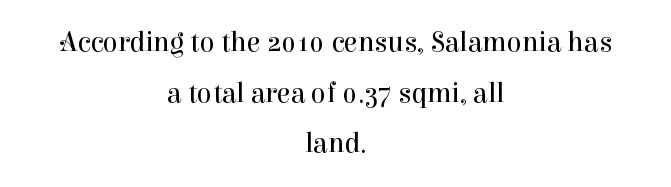
The image shows 28 px regular-weight serif type, upright; set centered, line spacing 1.81x, normal letter spacing, not underlined; high stroke contrast and a medium x-height.
